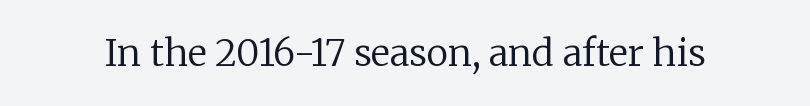
A typesetter would call this zero additional tracking. No chunkiness to these letters — they're not bold. Ordinary non-slanted type is in use. Type style note: has serifs.
